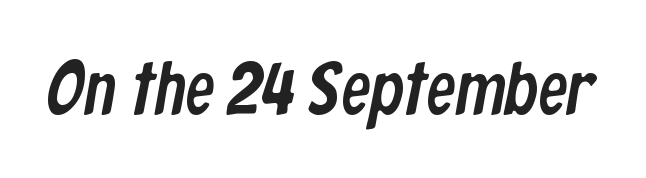
{"serif": "no", "width": "condensed", "stroke_contrast": "low", "x_height": "medium", "monospaced": "no", "underline": "no", "letter_spacing": "normal", "letter_spacing_em": 0.0, "glyph_px": 74}
